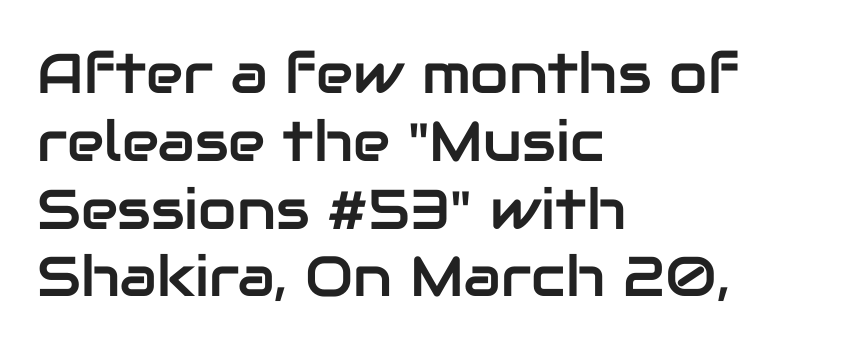
{"serif": "no", "italic": "no", "width": "normal", "stroke_contrast": "low", "x_height": "medium", "monospaced": "no", "underline": "no", "align": "left", "line_spacing_ratio": 1.21, "letter_spacing": "normal", "letter_spacing_em": 0.0, "glyph_px": 56}
